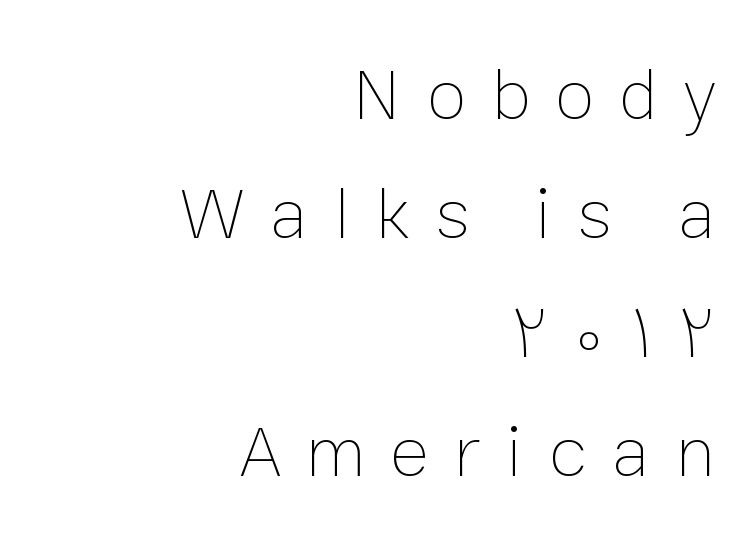
The font sits on the lighter half of the weight spectrum, regular included. In terms of posture, this sample is upright. Line endings align vertically; line beginnings do not. The baseline area is clear. You could only call the tracking loose — the letters float apart.
